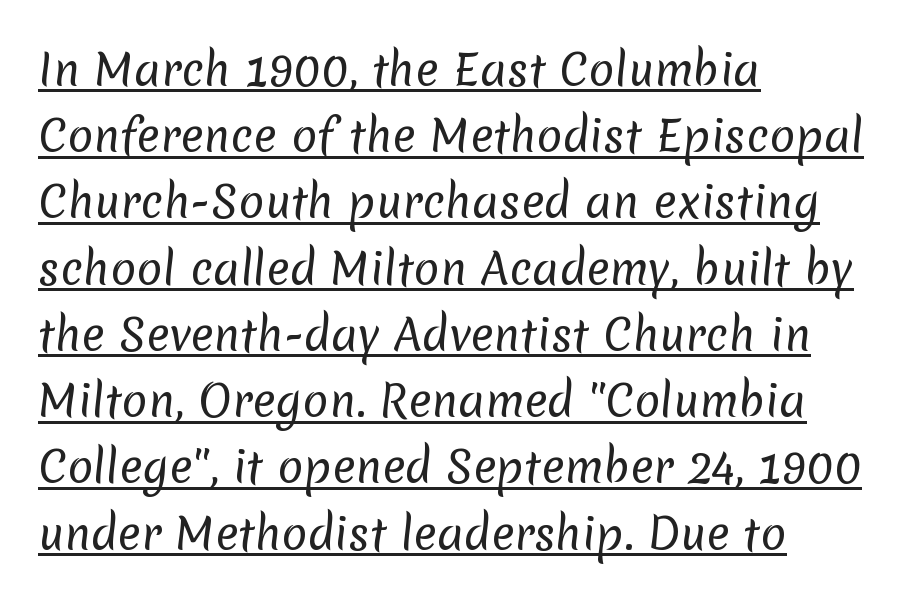
{"serif": "no", "bold": "no", "weight": "regular", "width": "normal", "stroke_contrast": "low", "x_height": "medium", "monospaced": "no", "underline": "yes", "align": "left", "line_spacing": "normal", "line_spacing_ratio": 1.54, "letter_spacing": "normal", "letter_spacing_em": 0.0, "glyph_px": 43}
